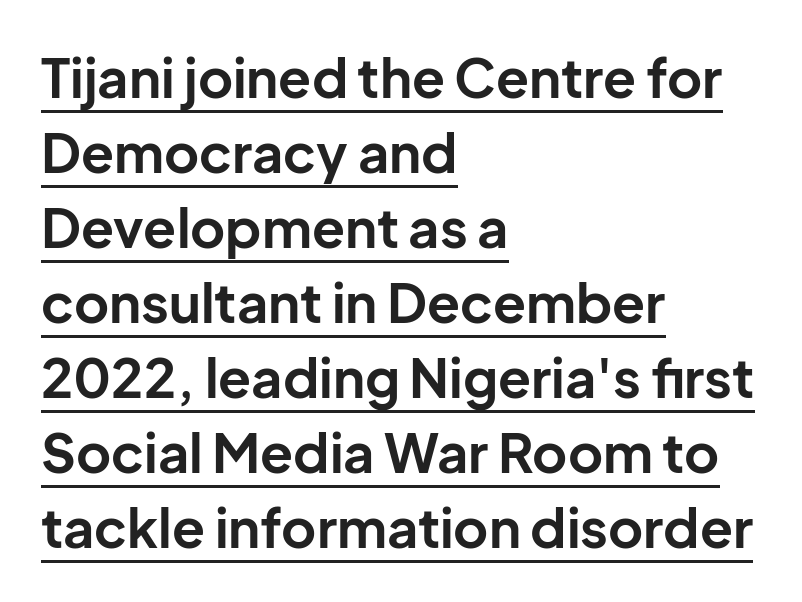
{"serif": "no", "italic": "no", "bold": "yes", "weight": "bold", "width": "normal", "stroke_contrast": "low", "x_height": "medium", "monospaced": "no", "underline": "yes", "align": "left", "line_spacing": "normal", "line_spacing_ratio": 1.39, "letter_spacing": "normal", "letter_spacing_em": 0.0, "glyph_px": 54}
